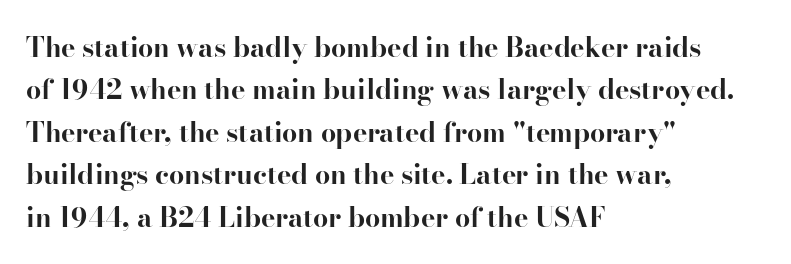
The image shows 27 px bold type, upright; set left-aligned, normal line spacing (1.57x), normal letter spacing, not underlined.
